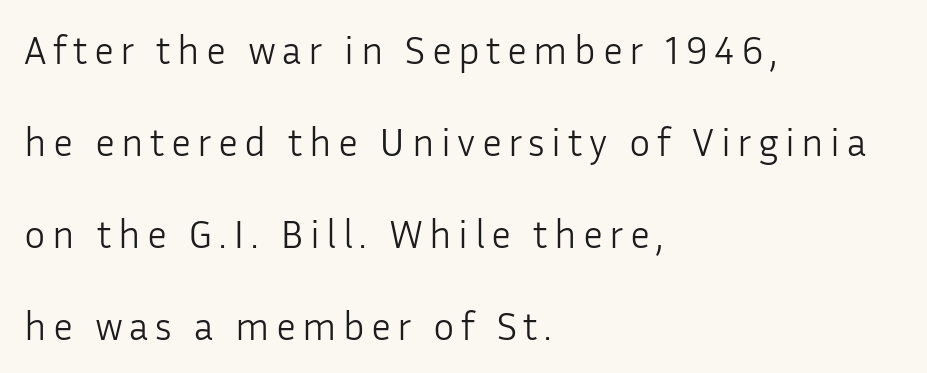
{"serif": "no", "italic": "no", "bold": "no", "weight": "light", "width": "normal", "stroke_contrast": "low", "x_height": "medium", "monospaced": "no", "underline": "no", "align": "left", "line_spacing": "loose", "line_spacing_ratio": 2.3, "glyph_px": 40}
